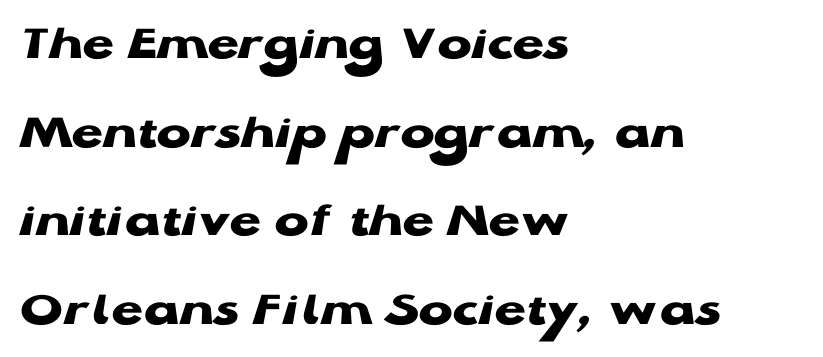
The image shows 51 px heavy, wide sans-serif type, upright; set left-aligned, line spacing 1.74x, normal letter spacing, not underlined; low stroke contrast and a medium x-height.
